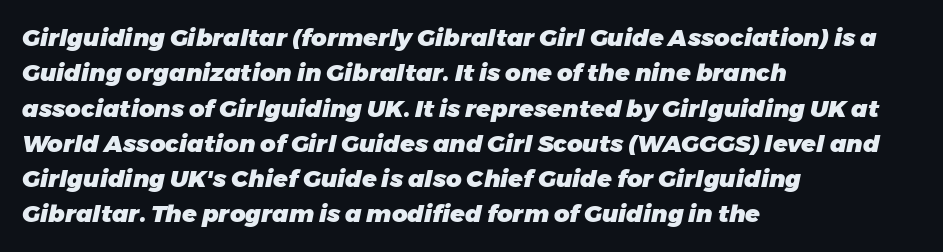
Q: Is the text bold? A: Yes.
Q: Is the text italic (slanted)? A: Yes, it leans right by about 11 degrees.
Q: Is the text underlined? A: No.
Q: How is the paragraph aligned? A: Left-aligned.
Q: Is the spacing between letters normal or unusually wide? A: Normal.
Q: Is the spacing between lines tight, normal or loose? A: Normal.
